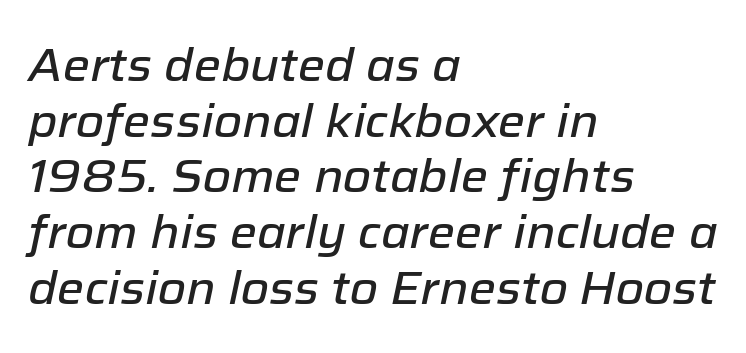
The image shows 46 px text type, italic (leaning right); set left-aligned, line spacing 1.21x, normal letter spacing, not underlined; low stroke contrast and a medium x-height.
